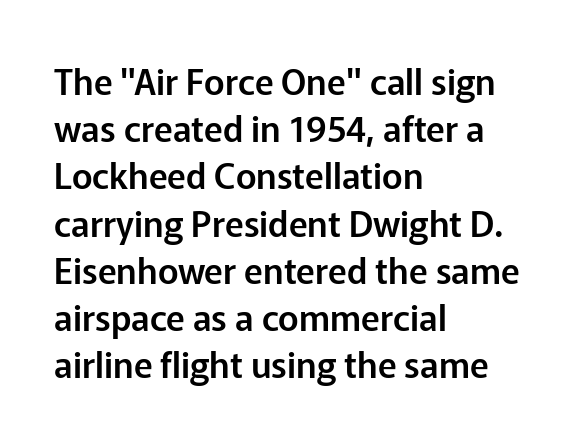
The image shows 35 px sans-serif type, upright; set left-aligned, normal line spacing (1.35x), normal letter spacing, not underlined; low stroke contrast and a medium x-height.
